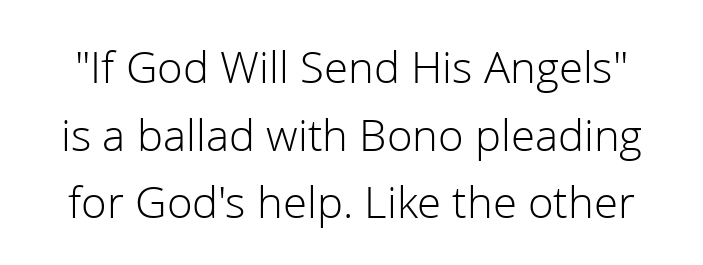
The image shows 47 px light sans-serif type, upright; set normal line spacing (1.44x), normal letter spacing, not underlined; low stroke contrast and a medium x-height.
